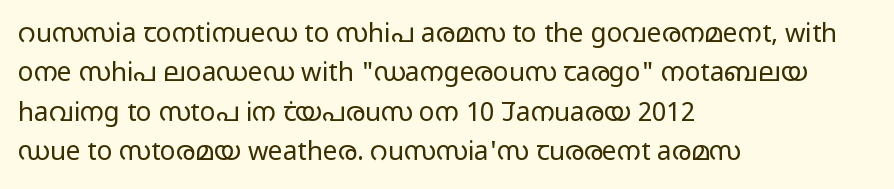
{"italic": "no", "bold": "no", "underline": "no", "align": "left", "line_spacing": "normal", "line_spacing_ratio": 1.51, "letter_spacing": "normal", "letter_spacing_em": 0.0, "glyph_px": 26}
